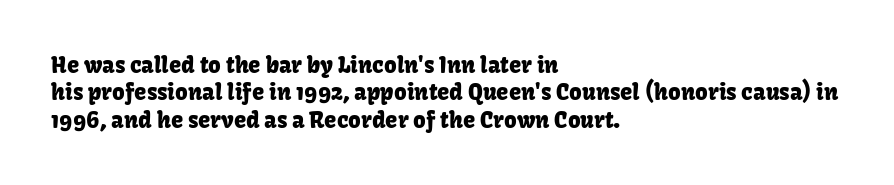
{"italic": "no", "underline": "no", "align": "left", "line_spacing": "normal", "line_spacing_ratio": 1.25, "letter_spacing": "normal", "letter_spacing_em": 0.0, "glyph_px": 22}
